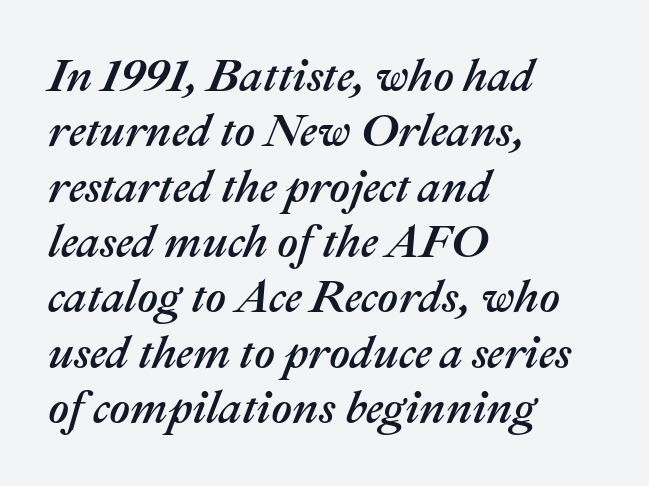
Q: Is the text italic (slanted)? A: Yes, it leans right by about 22 degrees.
Q: Is the text underlined? A: No.
Q: How is the paragraph aligned? A: Left-aligned.
Q: Is the spacing between letters normal or unusually wide? A: Normal.
Q: Width (condensed, normal, or wide)? A: Normal.
Q: Stroke contrast? A: Medium.
Q: x-height? A: Medium.
Q: Monospaced? A: No.
